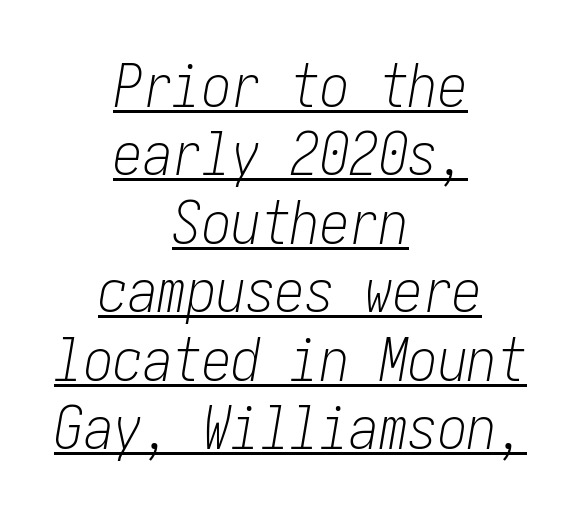
{"italic": "yes", "lean": "right", "slant_degrees": 10, "bold": "no", "weight": "light", "width": "condensed", "stroke_contrast": "low", "x_height": "medium", "underline": "yes", "align": "center", "line_spacing_ratio": 1.16, "letter_spacing": "normal", "letter_spacing_em": 0.0, "glyph_px": 59}
